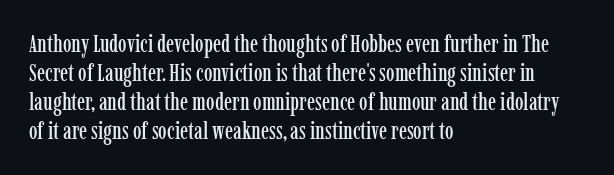
The area under the type is left untouched. Is the block centered? No — it sits flush against the left margin. Default kerning and tracking; the words read as compact shapes. Is there any slant? The stems are plumb.
